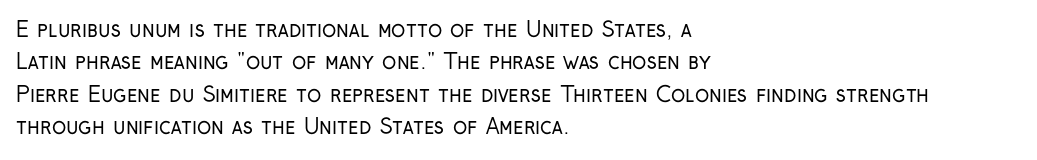
Q: Is the text bold? A: No.
Q: Is the text italic (slanted)? A: No, it is upright.
Q: Is the text underlined? A: No.
Q: How is the paragraph aligned? A: Left-aligned.
Q: Is the spacing between letters normal or unusually wide? A: Normal.
Q: Is the spacing between lines tight, normal or loose? A: Normal.
